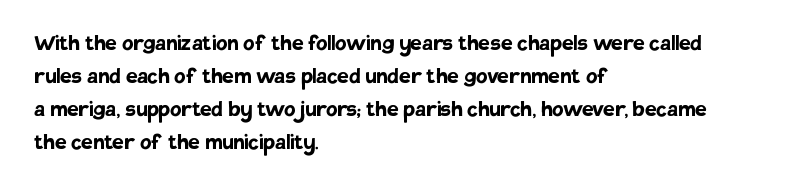
{"italic": "no", "bold": "yes", "underline": "no", "align": "left", "line_spacing": "normal", "line_spacing_ratio": 1.27, "letter_spacing": "normal", "letter_spacing_em": 0.0, "glyph_px": 26}
